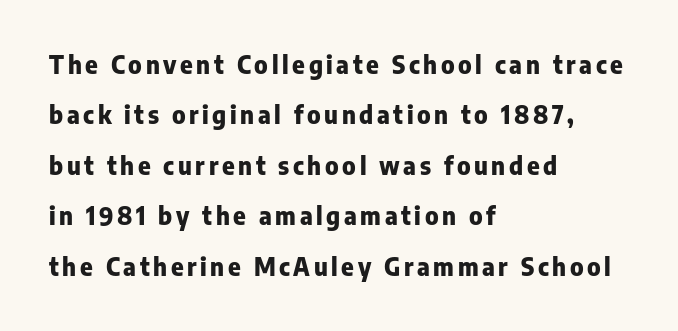
{"italic": "no", "bold": "yes", "underline": "no", "align": "left", "line_spacing": "loose", "line_spacing_ratio": 2.1, "glyph_px": 24}
